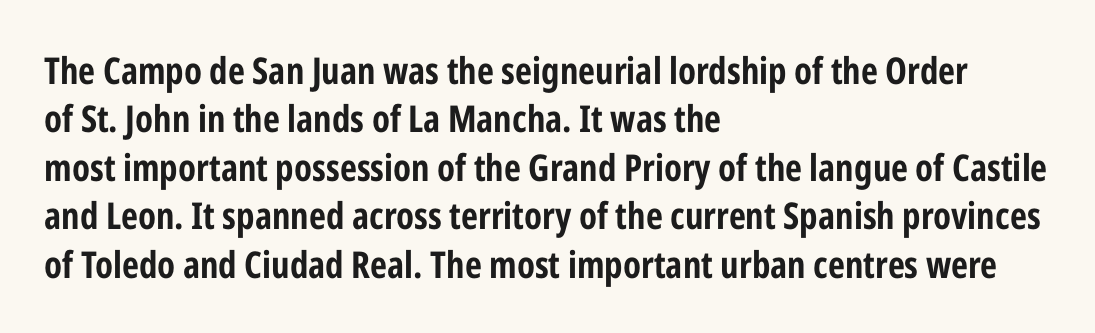
Q: Is the text bold? A: Yes.
Q: Is the text italic (slanted)? A: No, it is upright.
Q: Is the typeface a serif or a sans-serif typeface? A: Sans-serif.
Q: Is the text underlined? A: No.
Q: How is the paragraph aligned? A: Left-aligned.
Q: Is the spacing between letters normal or unusually wide? A: Normal.
Q: Is the spacing between lines tight, normal or loose? A: Normal.
Q: Width (condensed, normal, or wide)? A: Condensed.
Q: Stroke contrast? A: Low.
Q: x-height? A: Medium.
Q: Monospaced? A: No.
